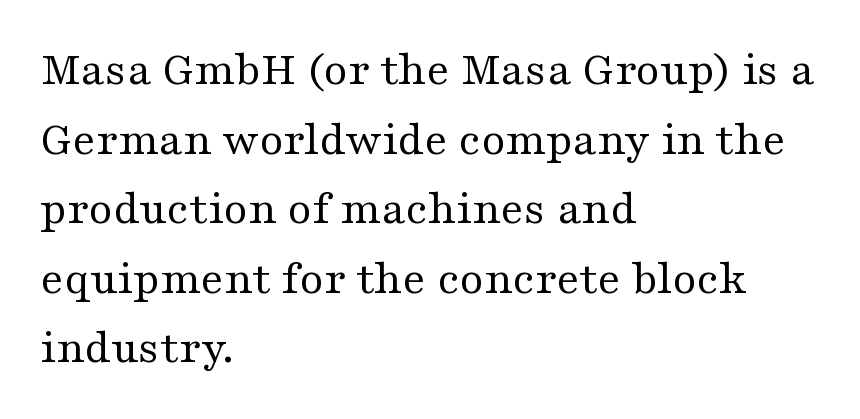
{"serif": "yes", "italic": "no", "bold": "no", "weight": "regular", "width": "wide", "stroke_contrast": "medium", "x_height": "medium", "monospaced": "no", "underline": "no", "align": "left", "line_spacing": "normal", "line_spacing_ratio": 1.42, "letter_spacing": "normal", "letter_spacing_em": 0.0, "glyph_px": 49}
